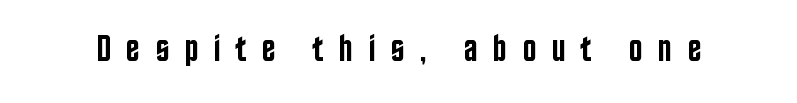
The image shows 38 px semibold, condensed sans-serif type, upright; set unusually wide letter spacing (+0.39 em), not underlined; low stroke contrast and a large x-height.
